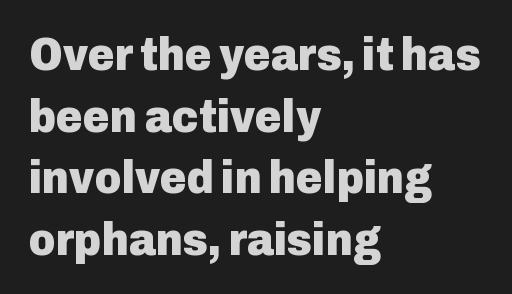
A clean baseline with only descenders dipping below it. The line-height multiplier appears to be the usual default. Leftover space on each line is placed entirely after the last word. Bold? Absolutely — the strokes are thick and heavy. The letters sit at their default tracking, neither squeezed nor spread.
